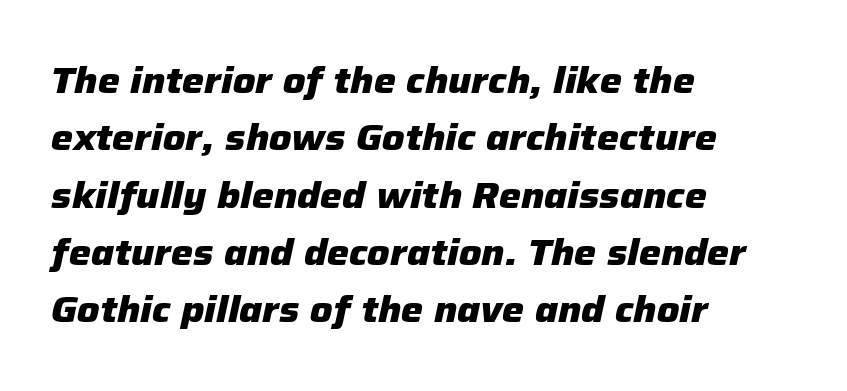
The image shows 37 px heavy type, italic (leaning right); set left-aligned, normal line spacing (1.55x), normal letter spacing, not underlined; low stroke contrast and a medium x-height.
